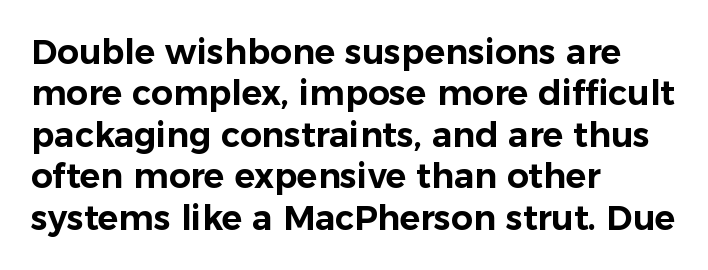
{"serif": "no", "italic": "no", "width": "normal", "stroke_contrast": "low", "x_height": "medium", "monospaced": "no", "underline": "no", "align": "left", "line_spacing_ratio": 1.22, "letter_spacing": "normal", "letter_spacing_em": 0.0, "glyph_px": 34}
